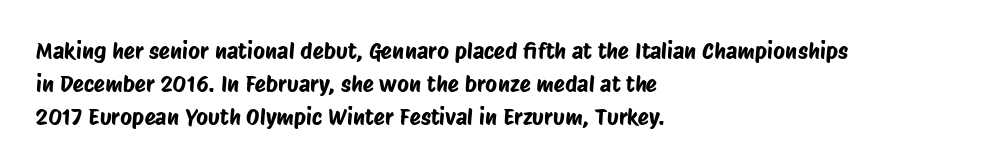
Q: Is the text underlined? A: No.
Q: How is the paragraph aligned? A: Left-aligned.
Q: Is the spacing between letters normal or unusually wide? A: Normal.
Q: Is the spacing between lines tight, normal or loose? A: Normal.
